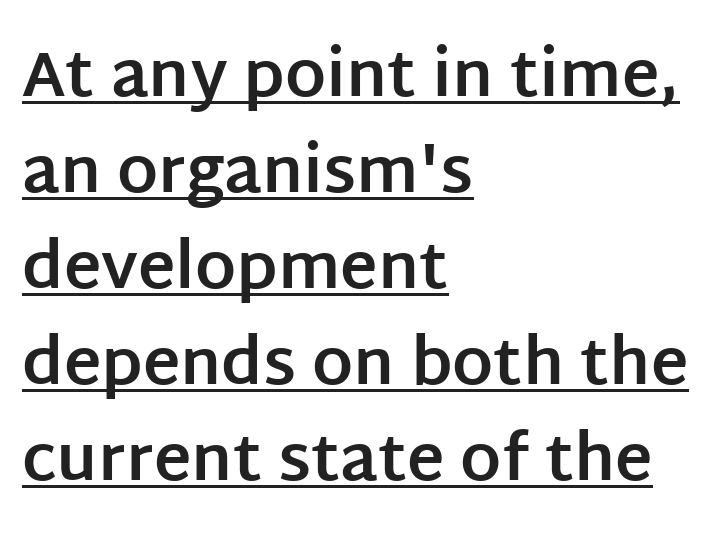
Q: Is the text bold? A: Yes.
Q: Is the text italic (slanted)? A: No, it is upright.
Q: Is the typeface a serif or a sans-serif typeface? A: Sans-serif.
Q: Is the text underlined? A: Yes.
Q: How is the paragraph aligned? A: Left-aligned.
Q: Is the spacing between letters normal or unusually wide? A: Normal.
Q: Is the spacing between lines tight, normal or loose? A: Normal.
Q: Width (condensed, normal, or wide)? A: Normal.
Q: Stroke contrast? A: Low.
Q: x-height? A: Large.
Q: Monospaced? A: No.
